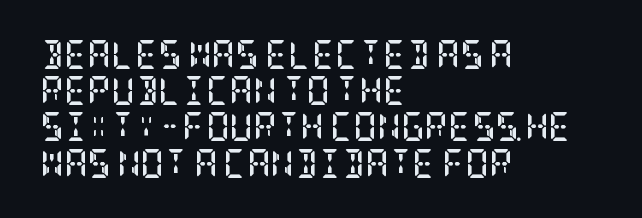
{"serif": "yes", "italic": "no", "bold": "yes", "weight": "semibold", "width": "condensed", "stroke_contrast": "low", "x_height": "large", "underline": "no", "align": "left", "line_spacing": "normal", "line_spacing_ratio": 1.25, "letter_spacing": "normal", "letter_spacing_em": 0.0, "glyph_px": 29}
